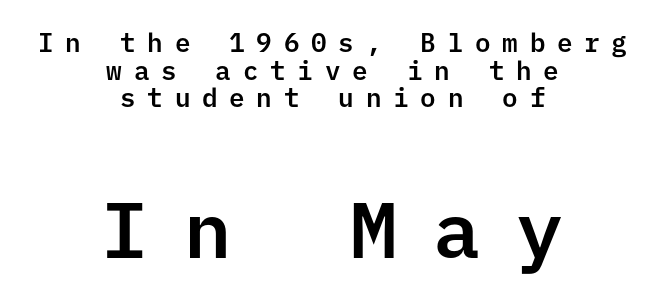
{"serif": "no", "italic": "no", "width": "normal", "stroke_contrast": "low", "x_height": "medium", "underline": "no", "align": "center", "line_spacing": "tight", "line_spacing_ratio": 1.06, "letter_spacing": "wide", "letter_spacing_em": 0.45, "larger_block": "second", "size_ratio": 3.04, "glyph_px": 79}
